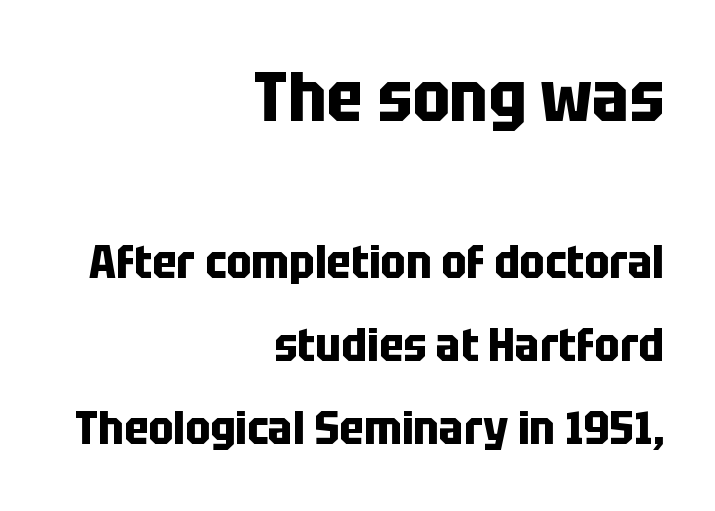
The image shows 70 px bold, condensed sans-serif type, upright; set right-aligned, line spacing 1.77x, normal letter spacing, not underlined; the first (top) block is 1.49x larger; low stroke contrast and a large x-height.
